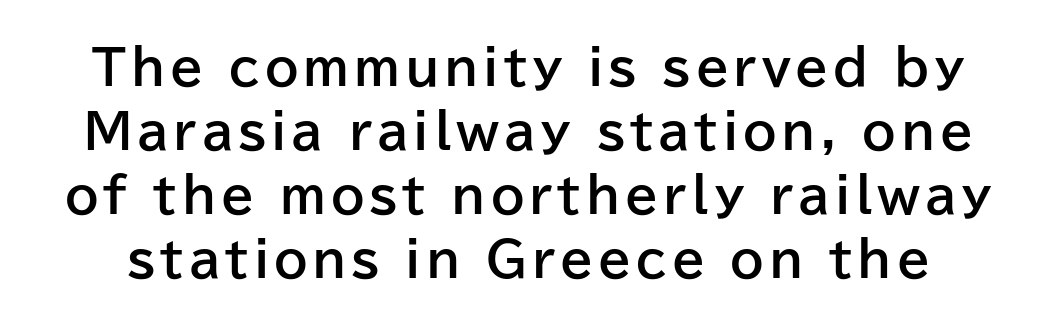
Q: Is the text bold? A: Yes.
Q: Is the text italic (slanted)? A: No, it is upright.
Q: Is the typeface a serif or a sans-serif typeface? A: Sans-serif.
Q: Is the text underlined? A: No.
Q: Is the spacing between lines tight, normal or loose? A: Normal.
Q: Width (condensed, normal, or wide)? A: Normal.
Q: Stroke contrast? A: Low.
Q: x-height? A: Medium.
Q: Monospaced? A: No.
